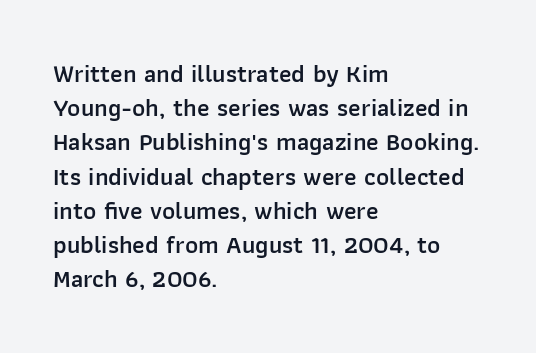
The image shows 25 px text type, upright; set left-aligned, normal line spacing (1.37x), normal letter spacing, not underlined.
